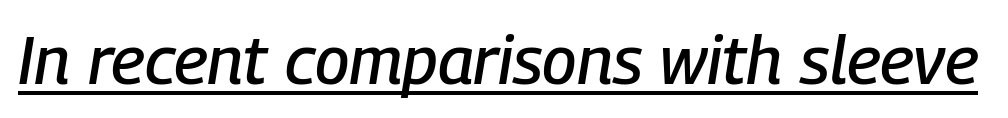
Q: Is the text italic (slanted)? A: Yes, it leans right by about 9 degrees.
Q: Is the text underlined? A: Yes.
Q: Is the spacing between letters normal or unusually wide? A: Normal.
Q: Width (condensed, normal, or wide)? A: Condensed.
Q: Stroke contrast? A: Low.
Q: x-height? A: Medium.
Q: Monospaced? A: No.
